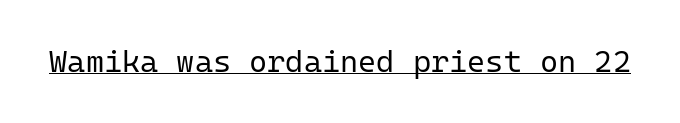
The image shows 31 px regular-weight sans-serif type, upright, monospaced; set normal letter spacing, underlined; low stroke contrast and a medium x-height.
